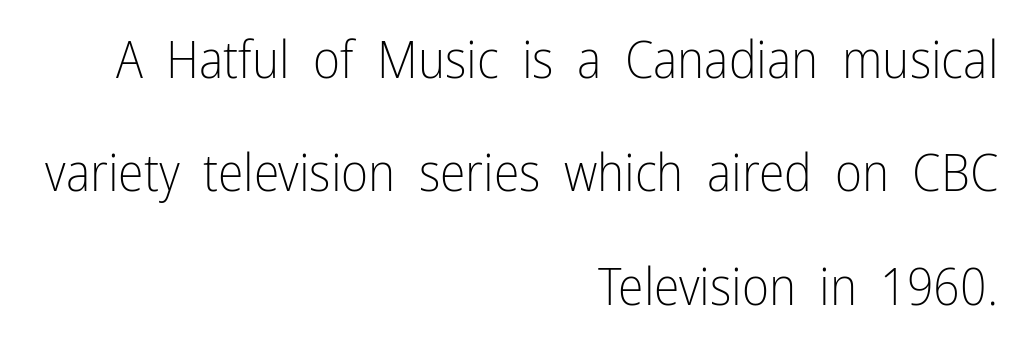
{"serif": "no", "italic": "no", "bold": "no", "weight": "light", "width": "condensed", "stroke_contrast": "low", "x_height": "medium", "monospaced": "no", "underline": "no", "align": "right", "line_spacing": "loose", "line_spacing_ratio": 2.18, "letter_spacing": "normal", "letter_spacing_em": 0.0, "glyph_px": 52}
